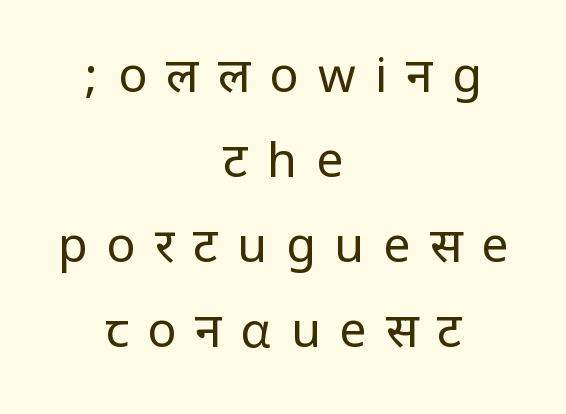
Q: Is the text bold? A: No.
Q: Is the text italic (slanted)? A: No, it is upright.
Q: Is the typeface a serif or a sans-serif typeface? A: Sans-serif.
Q: Is the text underlined? A: No.
Q: How is the paragraph aligned? A: Centered.
Q: Is the spacing between letters normal or unusually wide? A: Unusually wide.
Q: Width (condensed, normal, or wide)? A: Condensed.
Q: Stroke contrast? A: Low.
